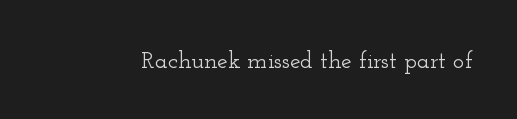
The image shows 24 px text type, upright; set normal letter spacing, not underlined.
